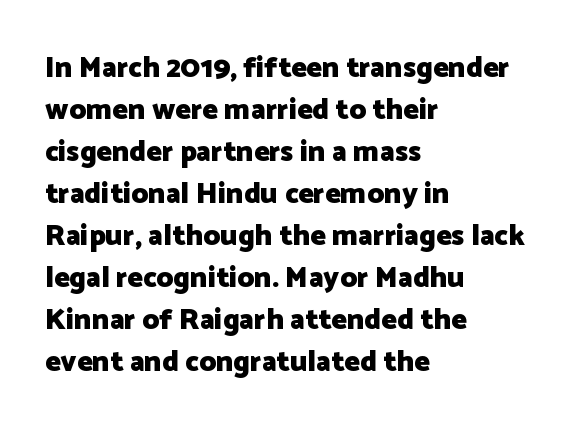
Q: Is the text bold? A: Yes.
Q: Is the text italic (slanted)? A: No, it is upright.
Q: Is the typeface a serif or a sans-serif typeface? A: Sans-serif.
Q: Is the text underlined? A: No.
Q: How is the paragraph aligned? A: Left-aligned.
Q: Is the spacing between letters normal or unusually wide? A: Normal.
Q: Is the spacing between lines tight, normal or loose? A: Normal.
Q: Width (condensed, normal, or wide)? A: Normal.
Q: Stroke contrast? A: Low.
Q: x-height? A: Medium.
Q: Monospaced? A: No.
